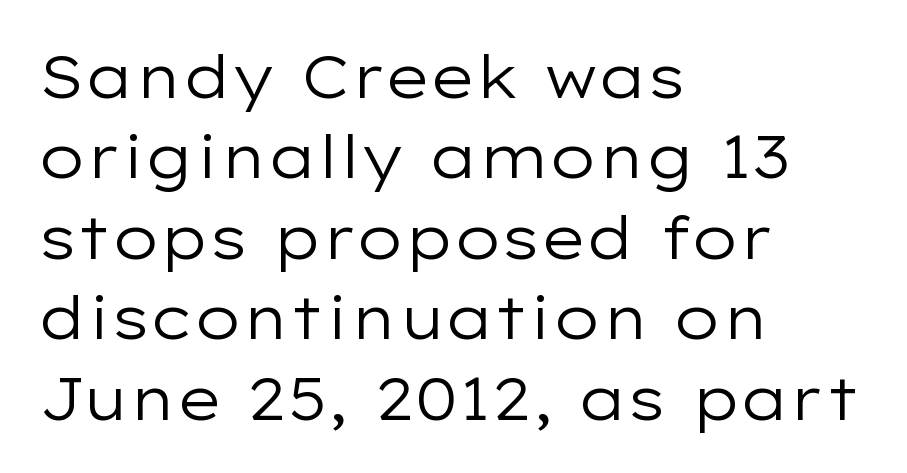
{"serif": "no", "italic": "no", "bold": "no", "weight": "regular", "width": "wide", "stroke_contrast": "low", "x_height": "medium", "monospaced": "no", "underline": "no", "align": "left", "line_spacing": "normal", "line_spacing_ratio": 1.34, "letter_spacing": "normal", "letter_spacing_em": 0.0, "glyph_px": 60}
